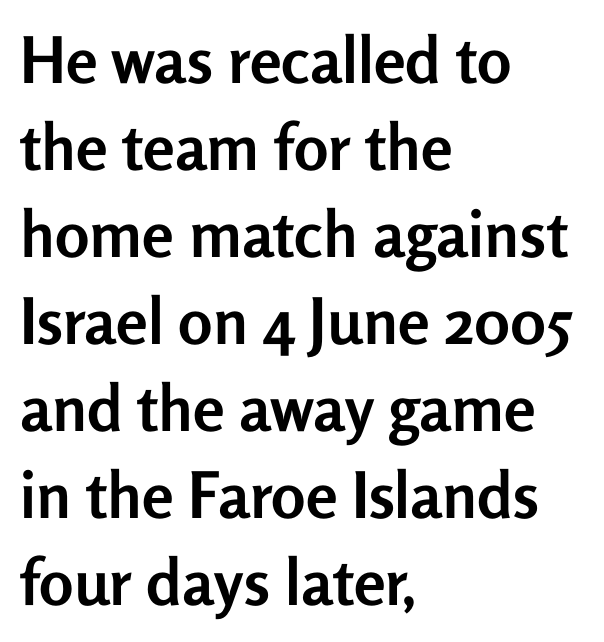
Q: Is the text bold? A: Yes.
Q: Is the text italic (slanted)? A: No, it is upright.
Q: Is the typeface a serif or a sans-serif typeface? A: Sans-serif.
Q: Is the text underlined? A: No.
Q: How is the paragraph aligned? A: Left-aligned.
Q: Is the spacing between letters normal or unusually wide? A: Normal.
Q: Is the spacing between lines tight, normal or loose? A: Normal.
Q: Width (condensed, normal, or wide)? A: Normal.
Q: Stroke contrast? A: Low.
Q: x-height? A: Medium.
Q: Monospaced? A: No.
